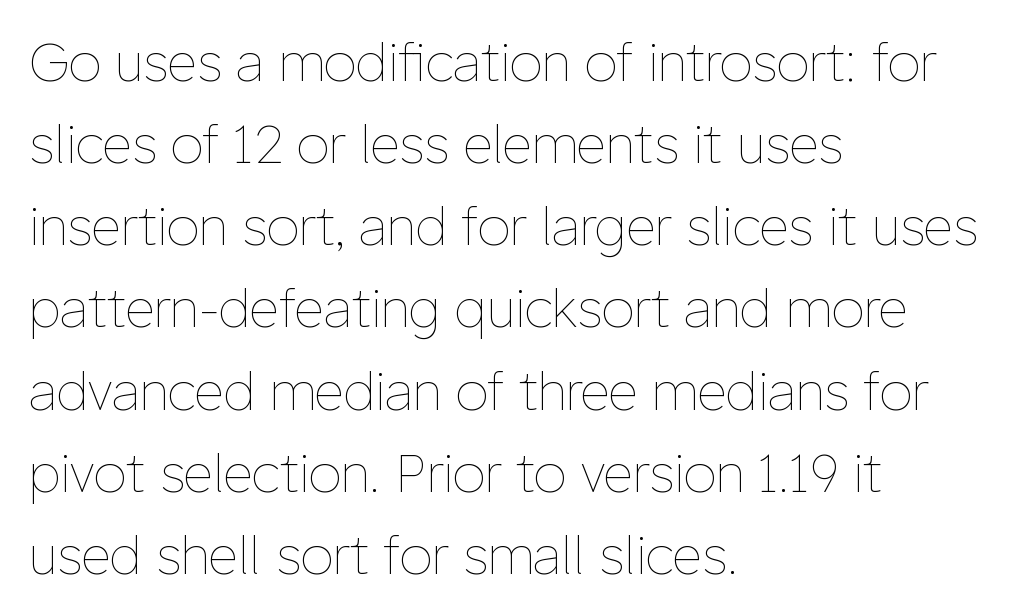
{"italic": "no", "bold": "no", "weight": "thin", "width": "normal", "stroke_contrast": "low", "x_height": "medium", "monospaced": "no", "underline": "no", "align": "left", "line_spacing": "normal", "line_spacing_ratio": 1.58, "letter_spacing": "normal", "letter_spacing_em": 0.0, "glyph_px": 52}
